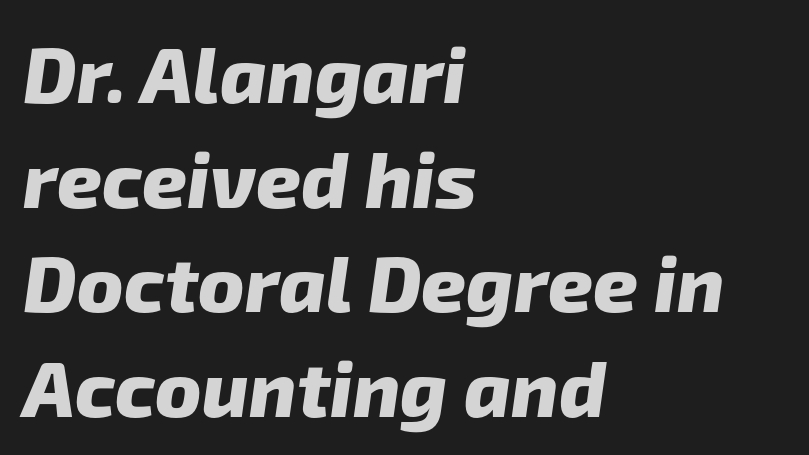
{"serif": "no", "bold": "yes", "weight": "heavy", "width": "normal", "stroke_contrast": "low", "x_height": "medium", "monospaced": "no", "underline": "no", "align": "left", "line_spacing": "normal", "line_spacing_ratio": 1.34, "letter_spacing": "normal", "letter_spacing_em": 0.0, "glyph_px": 78}
